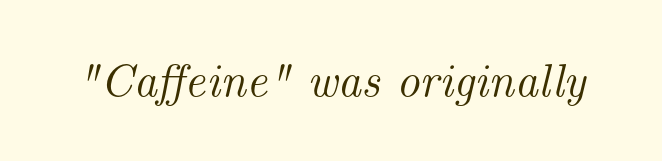
{"serif": "yes", "italic": "yes", "lean": "right", "slant_degrees": 14, "width": "normal", "stroke_contrast": "medium", "x_height": "small", "monospaced": "no", "underline": "no", "letter_spacing": "normal", "letter_spacing_em": 0.0, "glyph_px": 46}
